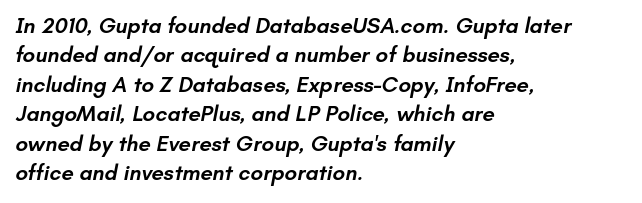
{"bold": "semi", "underline": "no", "align": "left", "line_spacing": "normal", "line_spacing_ratio": 1.34, "letter_spacing": "normal", "letter_spacing_em": 0.0, "glyph_px": 22}
